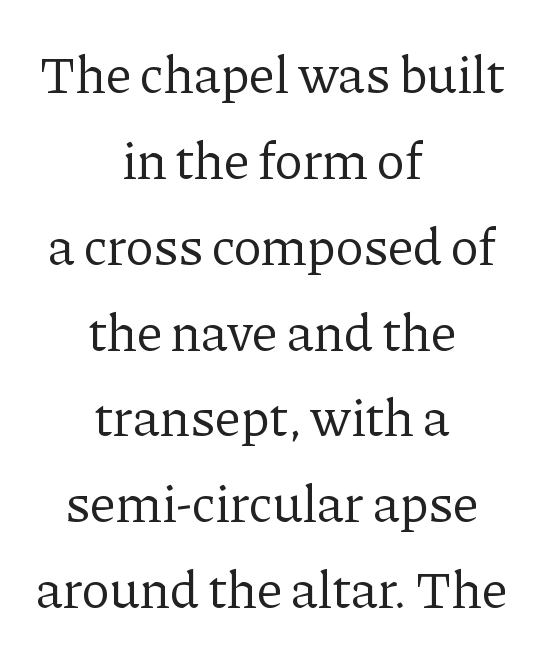
Q: Is the text bold? A: No.
Q: Is the text italic (slanted)? A: No, it is upright.
Q: Is the typeface a serif or a sans-serif typeface? A: Serif.
Q: Is the text underlined? A: No.
Q: How is the paragraph aligned? A: Centered.
Q: Is the spacing between letters normal or unusually wide? A: Normal.
Q: Is the spacing between lines tight, normal or loose? A: Normal.
Q: Width (condensed, normal, or wide)? A: Normal.
Q: Stroke contrast? A: Low.
Q: x-height? A: Medium.
Q: Monospaced? A: No.
